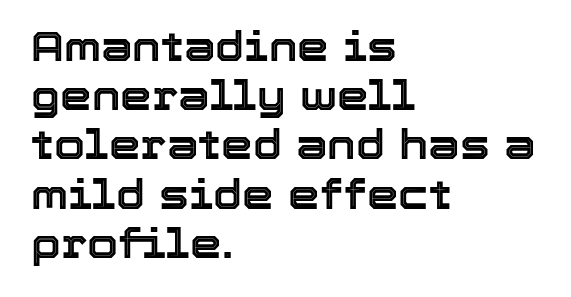
These lines are rendered in a variable-pitch font. How are the letters spaced? Ordinarily, with no added tracking. This is roman type, the default non-slanted kind. Teacher's note: observe the even left margin — that is flush-left alignment. The zone under the glyphs is completely vacant.
